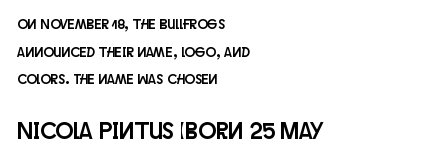
{"italic": "no", "underline": "no", "align": "left", "line_spacing": "loose", "line_spacing_ratio": 1.98, "letter_spacing": "normal", "letter_spacing_em": 0.0, "larger_block": "second", "size_ratio": 1.71, "glyph_px": 24}
